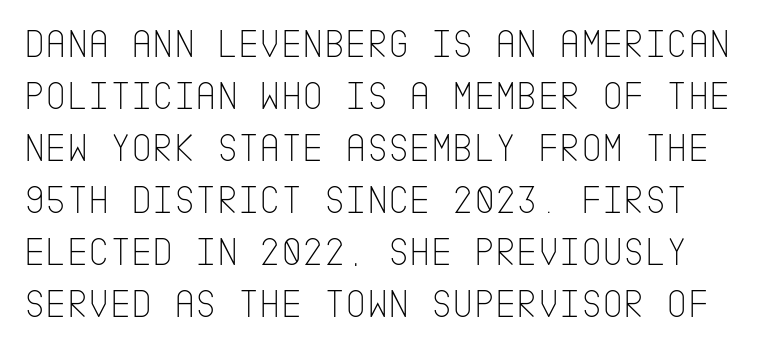
A typesetter would call this zero additional tracking. The typeface chosen for these lines omits serifs. The designer left line spacing at the default. The strip under each line holds only bare page. Heaviness? Minimal to ordinary, like unemphasized prose.
